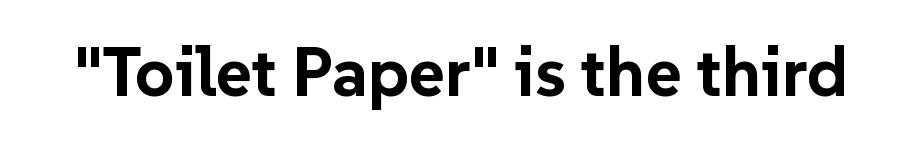
The image shows 69 px bold sans-serif type, upright; set normal letter spacing, not underlined; low stroke contrast and a medium x-height.
